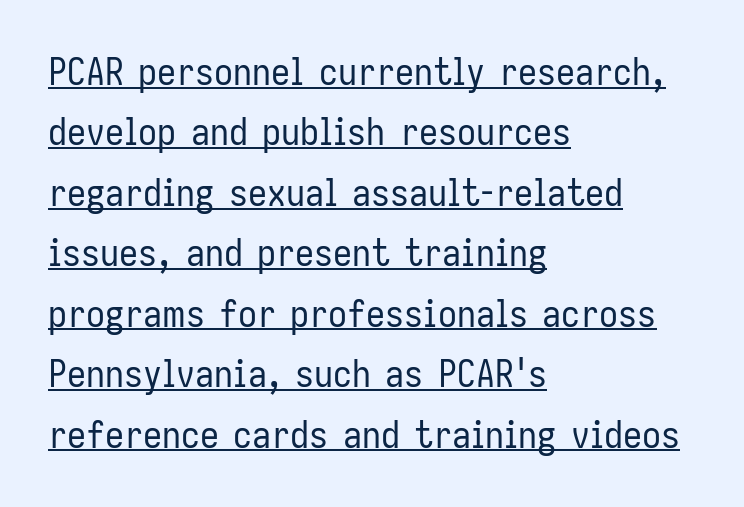
This rendering leaves character spacing at its baseline value. One-word summary of the alignment: left. Caption: face not bold, strokes unweighted. The letters stand straight up with perfectly vertical stems.
